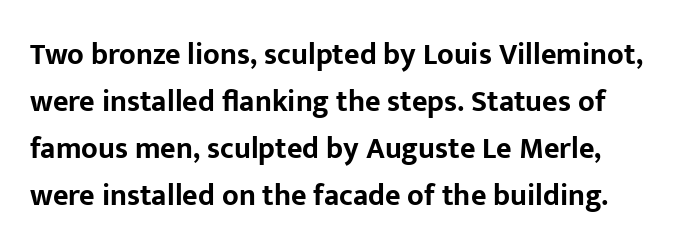
Q: Is the text bold? A: Yes.
Q: Is the text italic (slanted)? A: No, it is upright.
Q: Is the typeface a serif or a sans-serif typeface? A: Sans-serif.
Q: Is the text underlined? A: No.
Q: Is the spacing between letters normal or unusually wide? A: Normal.
Q: Is the spacing between lines tight, normal or loose? A: Normal.
Q: Width (condensed, normal, or wide)? A: Normal.
Q: Stroke contrast? A: Low.
Q: x-height? A: Medium.
Q: Monospaced? A: No.
